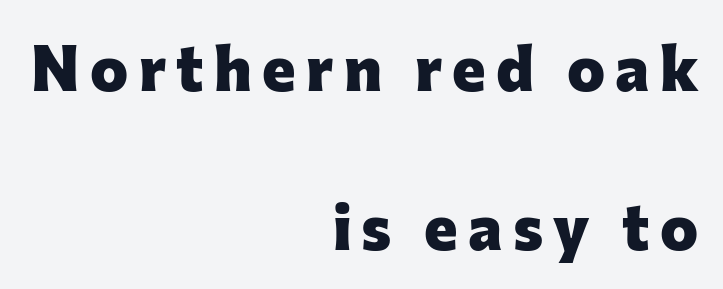
Every letter is thick-stroked: bold, no question. Notice the wide empty band between every row — that's loose leading. Layout note: lines flush right. The face used here is proportionally spaced, like ordinary book or web type. Stroke terminals: plain, sans-serif.
